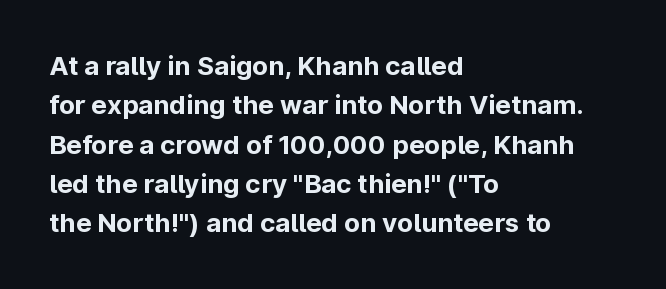
Typeset ragged right — the left edge is the straight one. The passage shown is not underscored anywhere. The lettering stays uniformly vertical, giving the passage a roman look. Short note: letters normally spaced.
